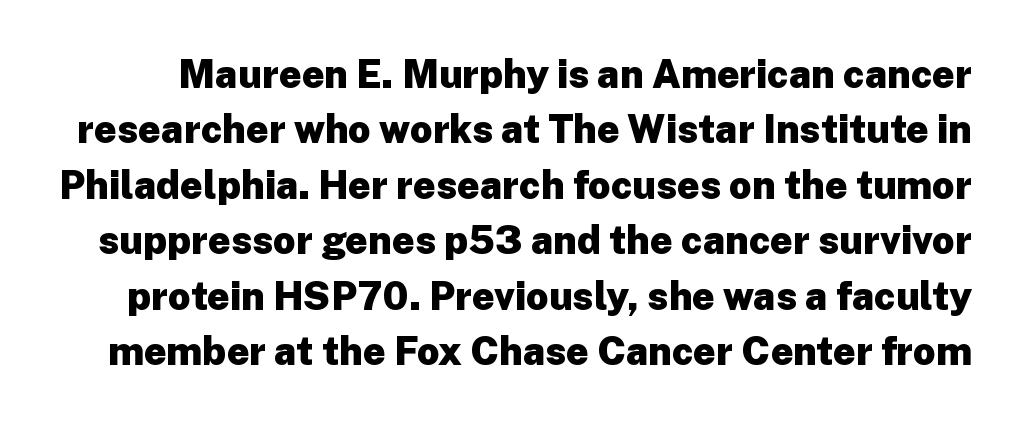
{"serif": "no", "italic": "no", "bold": "yes", "weight": "heavy", "width": "normal", "stroke_contrast": "low", "x_height": "medium", "monospaced": "no", "underline": "no", "line_spacing": "normal", "line_spacing_ratio": 1.42, "letter_spacing": "normal", "letter_spacing_em": 0.0, "glyph_px": 39}
